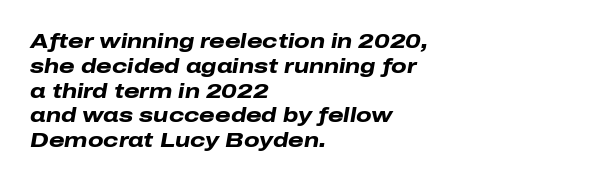
The image shows 20 px bold type, italic (leaning right); set left-aligned, line spacing 1.24x, normal letter spacing, not underlined.
